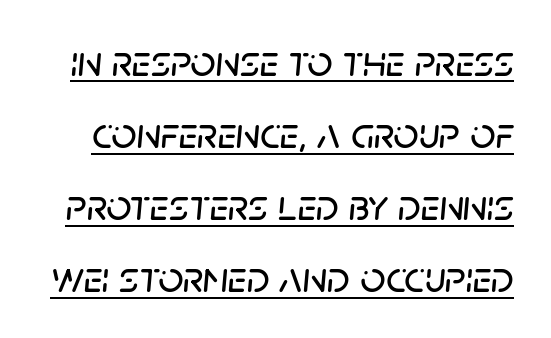
The image shows 44 px text type, italic (leaning right); set normal line spacing (1.64x), normal letter spacing, underlined; low stroke contrast and a large x-height.
